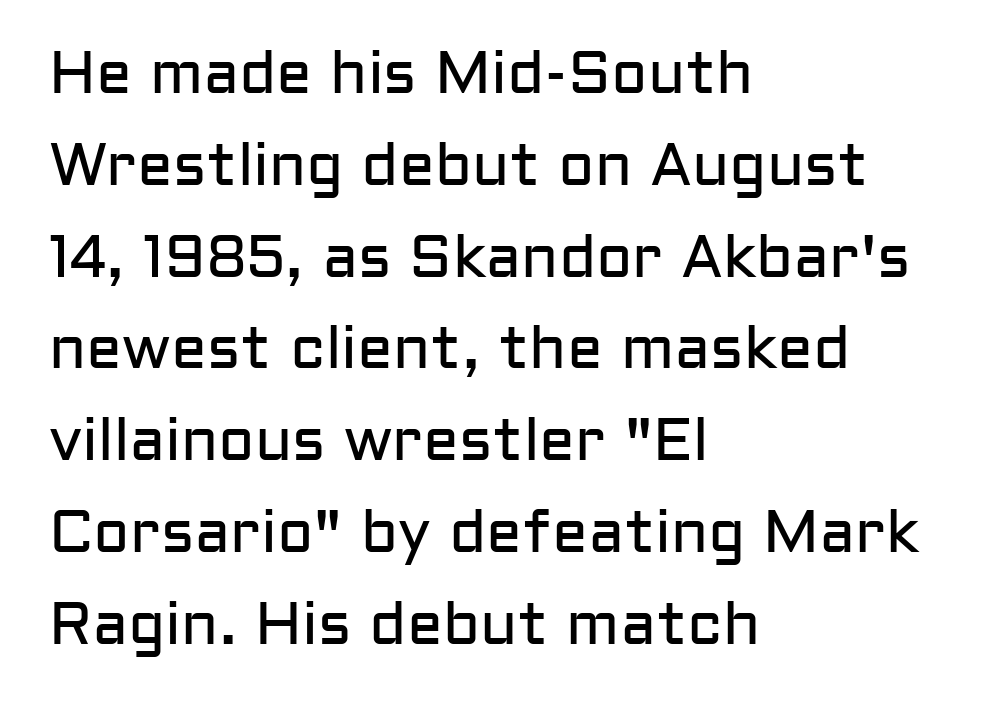
The face used here is proportionally spaced, like ordinary book or web type. Any mark beneath the type? The region is blank. Style check: upright. Unbolded letterforms with no extra heft.
